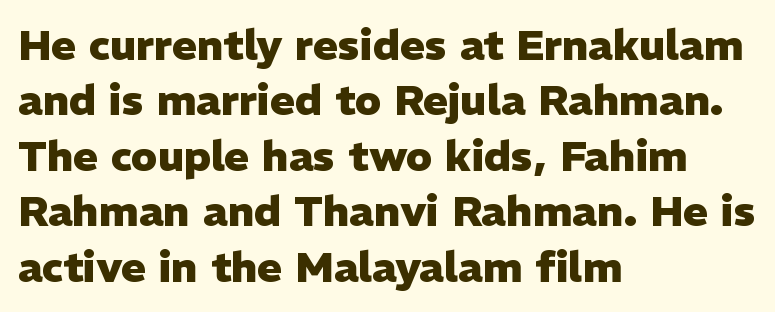
The image shows 42 px heavy sans-serif type, upright; set left-aligned, normal line spacing (1.32x), normal letter spacing, not underlined; low stroke contrast and a medium x-height.
